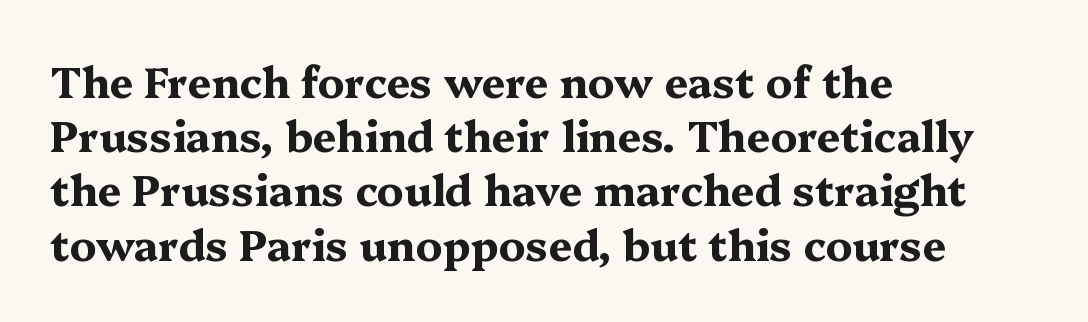
The rendering uses a moderate line-height, typical for paragraphs. What stands out about the letter spacing? Nothing — it is the standard amount. These lines are composed in type with serifs. A clean baseline with only descenders dipping below it.
